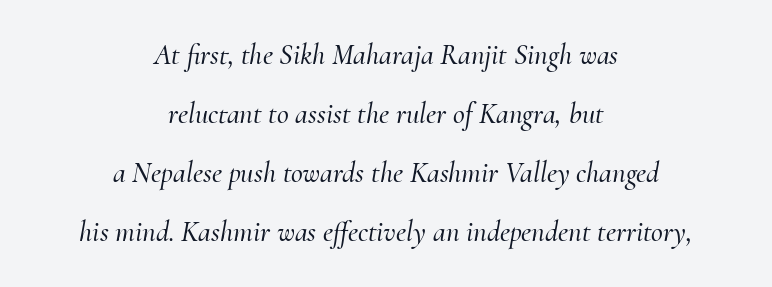
To sum up the face: it has serifs. The letters advance in unequal steps, a hallmark of proportional type. Only glyphs here, with clear space below each row. This sample is center-justified, so both line endings float freely. One glance says open: line gaps are wider than usual. The letters are slanted; this is an italic face.
